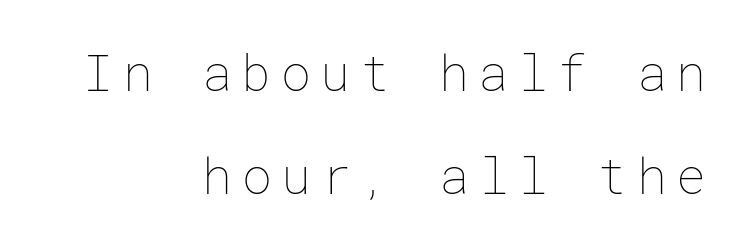
The image shows 50 px thin type, upright; set right-aligned, loose line spacing (2.07x), not underlined; low stroke contrast and a medium x-height.
